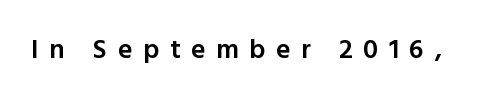
Glyph-to-glyph distance is far greater than everyday printed text. Notice the strokes are somewhat thickened but not fully heavy: this is a semibold. The foot of each line stays bare and open. Do the letters lean? They stand straight.
